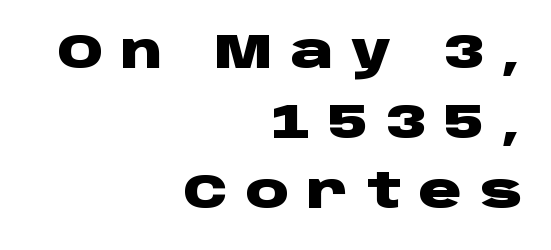
{"serif": "no", "italic": "no", "bold": "yes", "weight": "heavy", "width": "wide", "stroke_contrast": "low", "x_height": "large", "monospaced": "no", "underline": "no", "align": "right", "line_spacing": "normal", "line_spacing_ratio": 1.46, "letter_spacing": "wide", "letter_spacing_em": 0.37, "glyph_px": 48}
